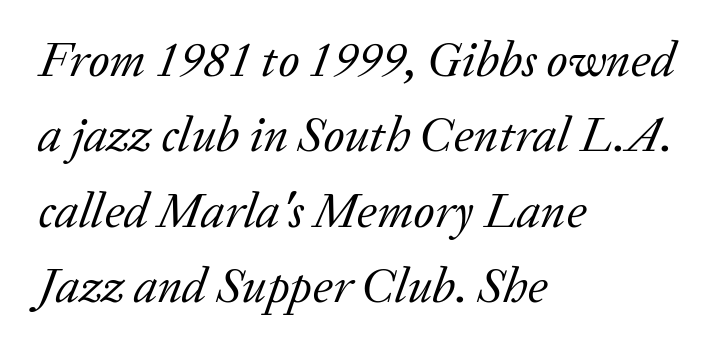
The image shows 50 px regular-weight serif type, italic (leaning right); set left-aligned, normal line spacing (1.51x), normal letter spacing, not underlined; low stroke contrast and a medium x-height.
